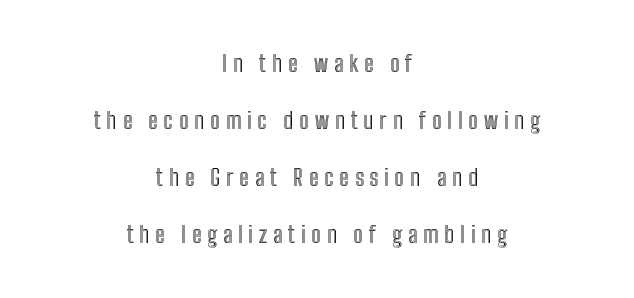
Words appear elongated and porous because spacing is wide. Italic: no, the glyphs are upright roman. You could fit nearly another row in the gap between these rows. Glance below the letters and you will spot only blank space. Line starts and ends both wander, symmetrically.
